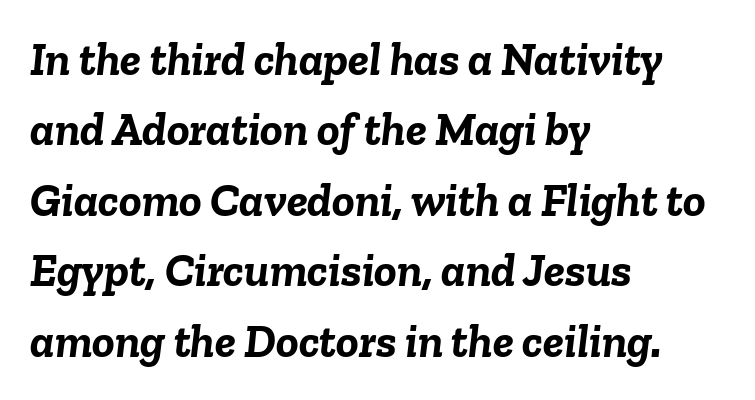
Q: Is the text bold? A: Yes.
Q: Is the text italic (slanted)? A: Yes, it leans right by about 6 degrees.
Q: Is the text underlined? A: No.
Q: How is the paragraph aligned? A: Left-aligned.
Q: Is the spacing between letters normal or unusually wide? A: Normal.
Q: Is the spacing between lines tight, normal or loose? A: Normal.
Q: Width (condensed, normal, or wide)? A: Normal.
Q: Stroke contrast? A: Low.
Q: x-height? A: Medium.
Q: Monospaced? A: No.
